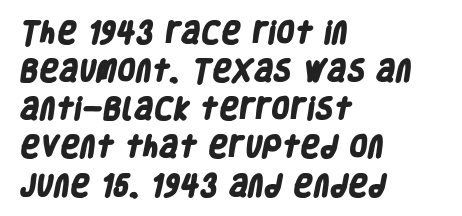
{"bold": "yes", "underline": "no", "align": "left", "line_spacing": "normal", "line_spacing_ratio": 1.59, "letter_spacing": "normal", "letter_spacing_em": 0.0, "glyph_px": 24}
